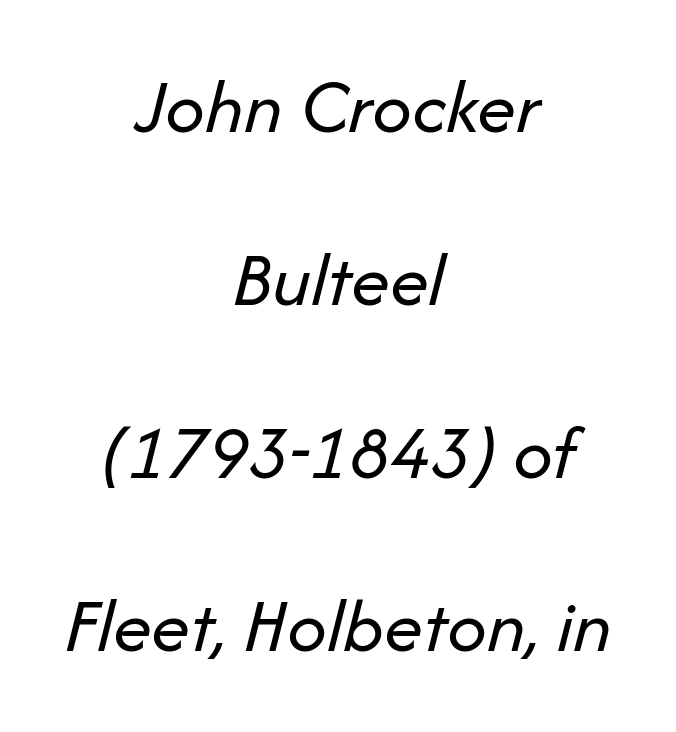
The image shows 78 px regular-weight type, italic (leaning right); set centered, loose line spacing (2.22x), normal letter spacing, not underlined; low stroke contrast and a medium x-height.
